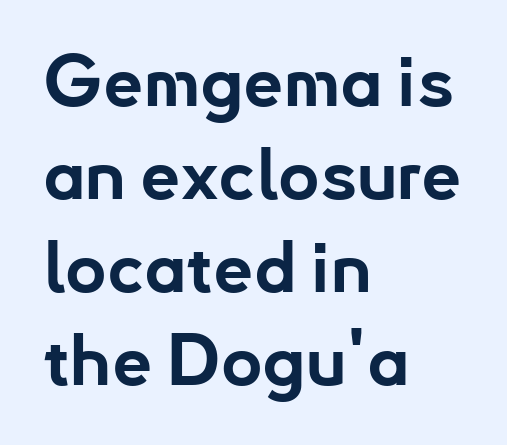
The image shows 71 px bold sans-serif type, upright; set left-aligned, normal line spacing (1.31x), normal letter spacing, not underlined; low stroke contrast and a small x-height.
